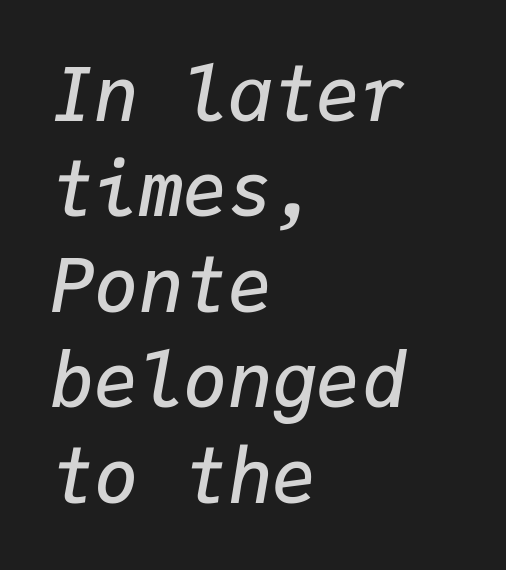
The face used here is monospaced, like something from a code editor. Leftover space on each line is placed entirely after the last word. The glyphs look as if they've been sheared to an angle. Each word holds together tightly as a unit, with standard inter-letter gaps. The gap between lines stays unmarked.
